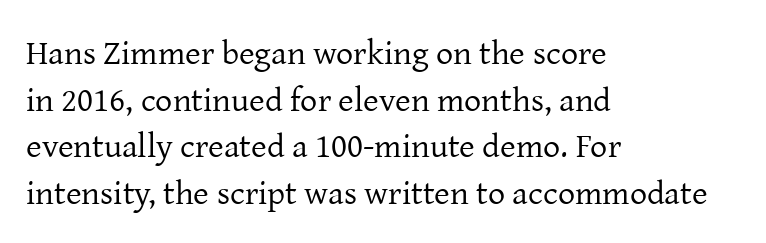
{"serif": "yes", "italic": "no", "bold": "no", "weight": "regular", "width": "normal", "stroke_contrast": "low", "x_height": "medium", "monospaced": "no", "underline": "no", "align": "left", "line_spacing": "normal", "line_spacing_ratio": 1.37, "letter_spacing": "normal", "letter_spacing_em": 0.0, "glyph_px": 34}
